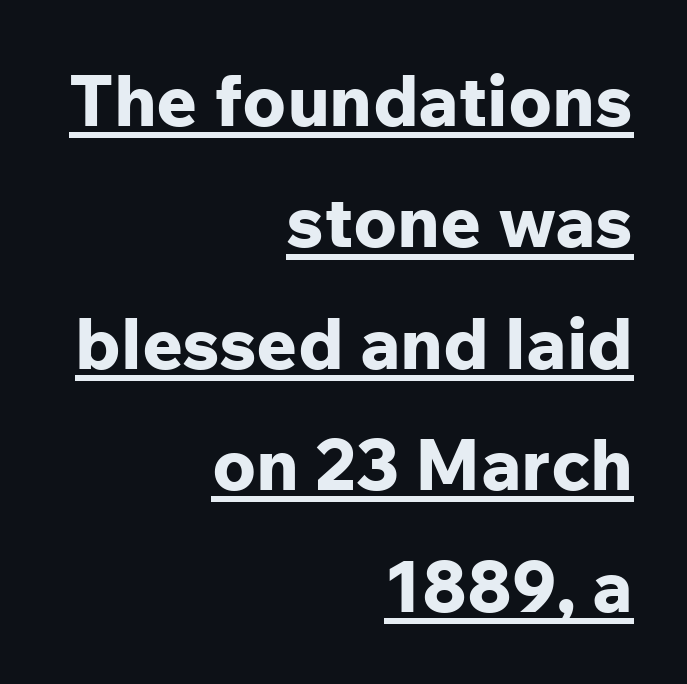
{"serif": "no", "italic": "no", "bold": "yes", "weight": "bold", "width": "normal", "stroke_contrast": "low", "x_height": "medium", "monospaced": "no", "underline": "yes", "align": "right", "line_spacing_ratio": 1.71, "letter_spacing": "normal", "letter_spacing_em": 0.0, "glyph_px": 71}
